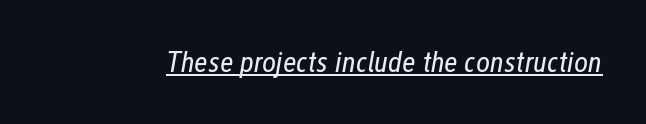
There is no visible air inserted between adjacent glyphs. The rendering applies a slant to the glyphs. No letter is thick-stroked: the sample isn't bold. These characters rest on top of a visible drawn line. A typesetter would call this proportional, since set widths differ per character.
